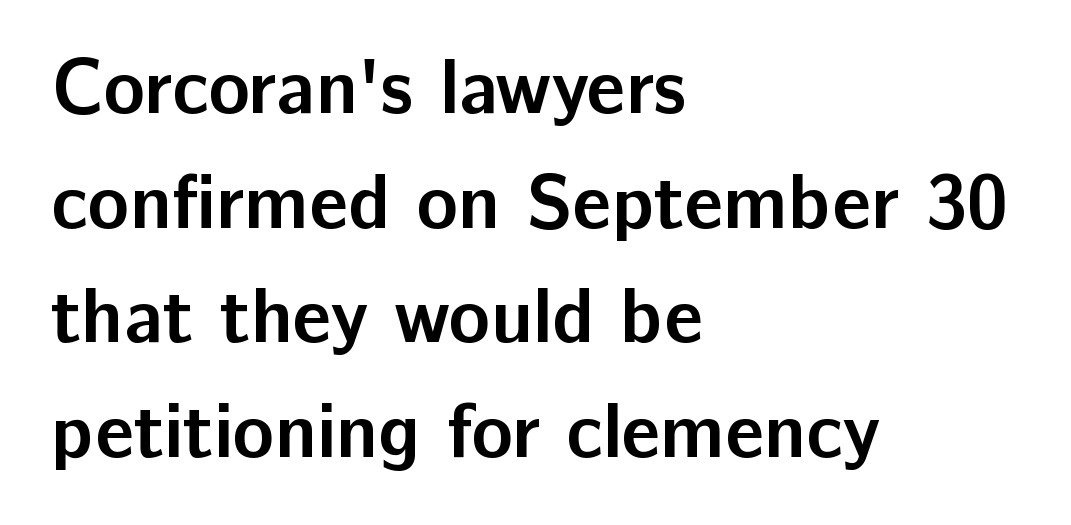
Q: Is the text bold? A: Yes.
Q: Is the text italic (slanted)? A: No, it is upright.
Q: Is the typeface a serif or a sans-serif typeface? A: Sans-serif.
Q: Is the text underlined? A: No.
Q: How is the paragraph aligned? A: Left-aligned.
Q: Is the spacing between letters normal or unusually wide? A: Normal.
Q: Is the spacing between lines tight, normal or loose? A: Normal.
Q: Width (condensed, normal, or wide)? A: Normal.
Q: Stroke contrast? A: Low.
Q: x-height? A: Medium.
Q: Monospaced? A: No.
